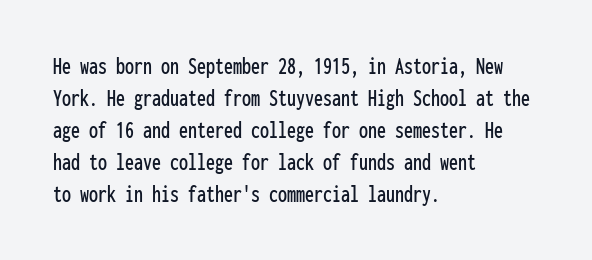
The image shows 24 px text type, upright; set left-aligned, normal line spacing (1.33x), normal letter spacing, not underlined.
